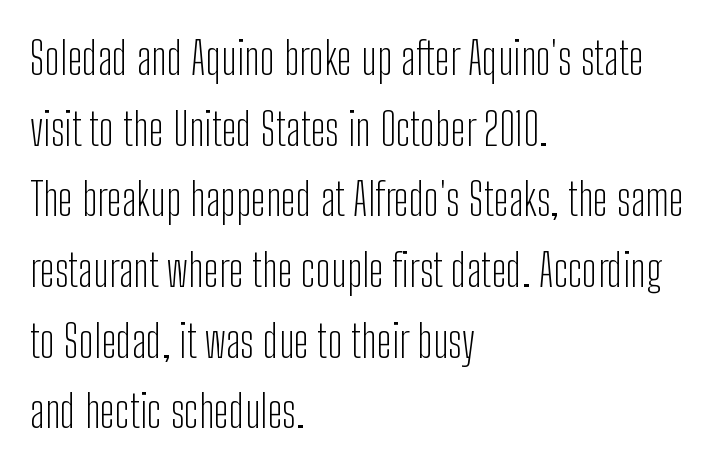
The image shows 45 px light, condensed sans-serif type, upright; set left-aligned, normal line spacing (1.57x), normal letter spacing, not underlined; low stroke contrast and a medium x-height.
